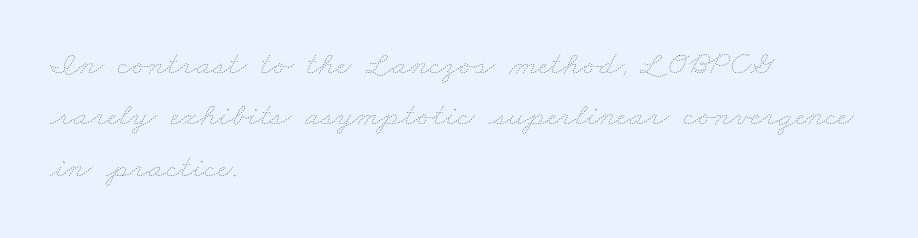
The image shows 34 px thin, wide type; set left-aligned, normal line spacing (1.51x), normal letter spacing, not underlined; low stroke contrast and a small x-height.
